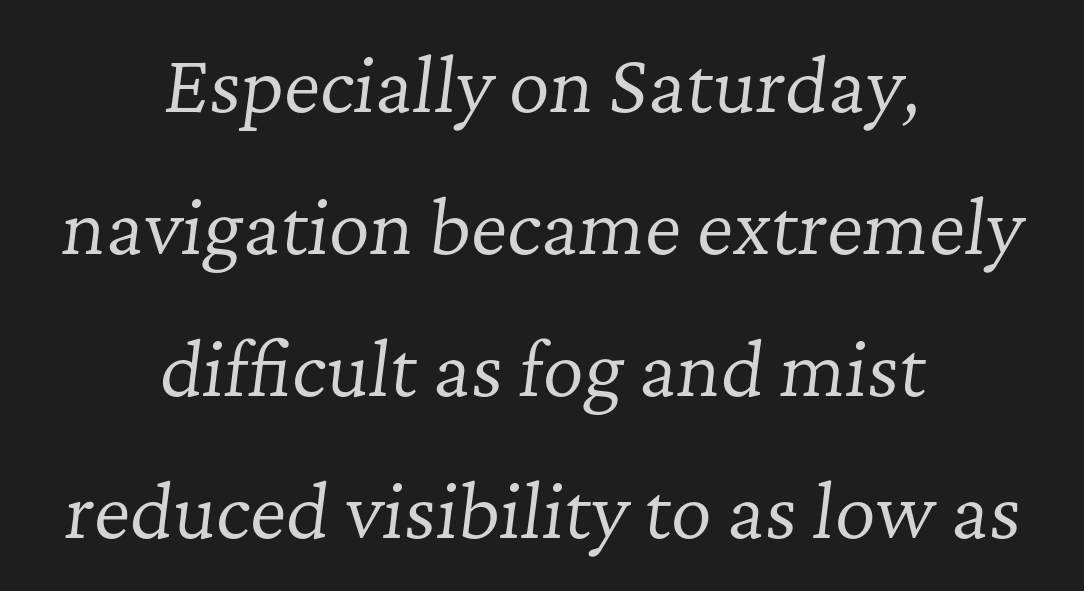
The image shows 71 px regular-weight serif type, italic (leaning right); set centered, loose line spacing (2.0x), normal letter spacing, not underlined; low stroke contrast and a medium x-height.
